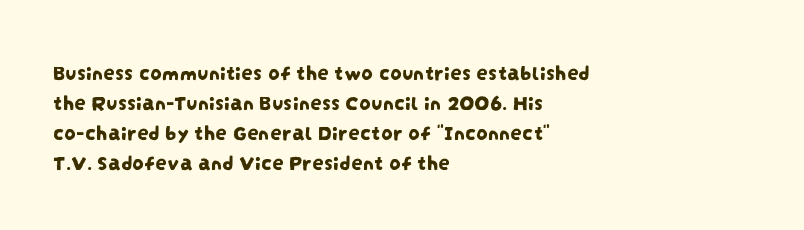
The image shows 23 px text type; set left-aligned, normal line spacing (1.3x), normal letter spacing, not underlined.
